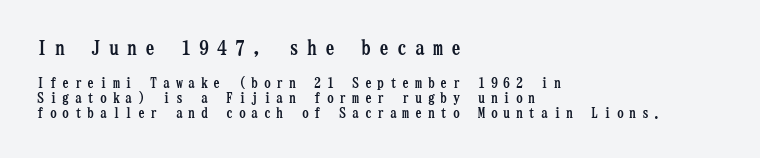
{"italic": "no", "bold": "yes", "underline": "no", "align": "left", "line_spacing": "tight", "line_spacing_ratio": 1.09, "letter_spacing": "wide", "letter_spacing_em": 0.4, "larger_block": "first", "size_ratio": 1.43, "glyph_px": 20}
